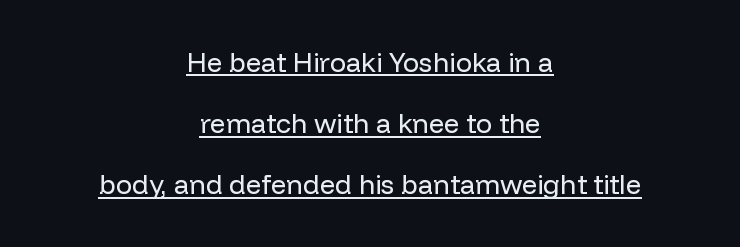
{"italic": "no", "bold": "no", "underline": "yes", "align": "center", "line_spacing": "loose", "line_spacing_ratio": 2.26, "letter_spacing": "normal", "letter_spacing_em": 0.0, "glyph_px": 27}
